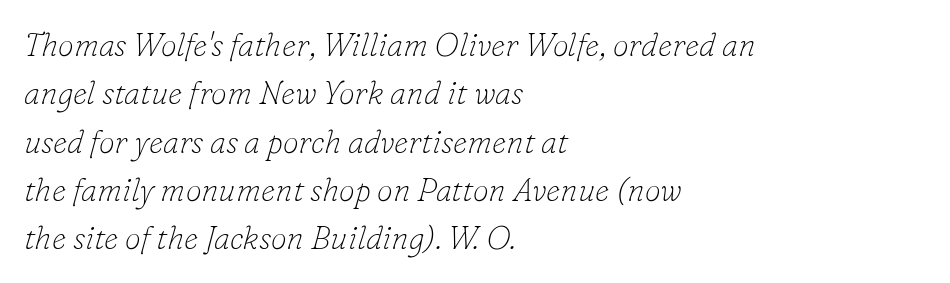
Q: Is the text bold? A: No.
Q: Is the text italic (slanted)? A: Yes, it leans right by about 16 degrees.
Q: Is the typeface a serif or a sans-serif typeface? A: Serif.
Q: Is the text underlined? A: No.
Q: How is the paragraph aligned? A: Left-aligned.
Q: Is the spacing between letters normal or unusually wide? A: Normal.
Q: Is the spacing between lines tight, normal or loose? A: Normal.
Q: Width (condensed, normal, or wide)? A: Normal.
Q: Stroke contrast? A: Low.
Q: x-height? A: Small.
Q: Monospaced? A: No.
